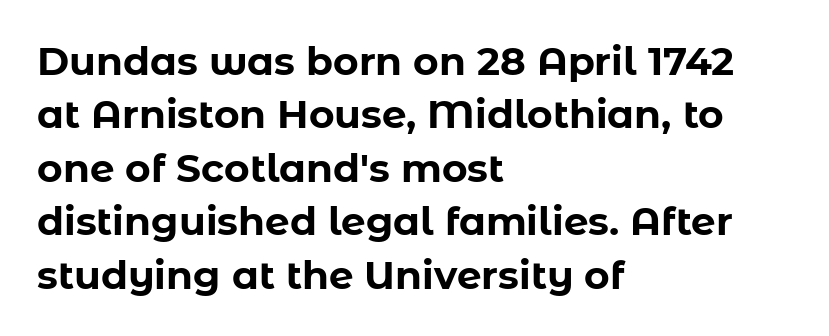
{"serif": "no", "italic": "no", "bold": "yes", "weight": "bold", "width": "normal", "stroke_contrast": "low", "x_height": "medium", "monospaced": "no", "underline": "no", "align": "left", "line_spacing": "normal", "line_spacing_ratio": 1.37, "letter_spacing": "normal", "letter_spacing_em": 0.0, "glyph_px": 39}
